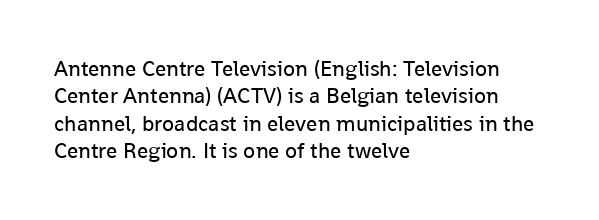
{"italic": "no", "bold": "no", "underline": "no", "align": "left", "line_spacing": "normal", "line_spacing_ratio": 1.25, "letter_spacing": "normal", "letter_spacing_em": 0.0, "glyph_px": 22}
